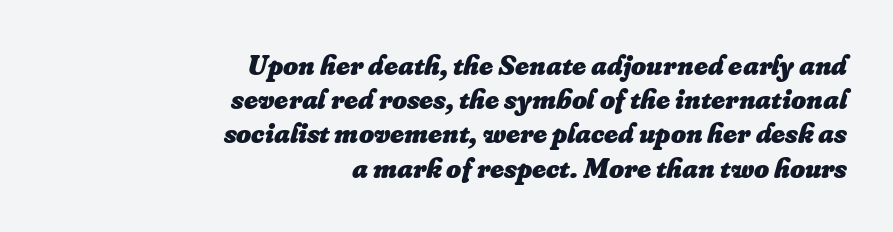
Q: Is the text bold? A: Yes.
Q: Is the text italic (slanted)? A: Yes, it leans right by about 16 degrees.
Q: Is the text underlined? A: No.
Q: How is the paragraph aligned? A: Right-aligned.
Q: Is the spacing between letters normal or unusually wide? A: Normal.
Q: Width (condensed, normal, or wide)? A: Normal.
Q: Stroke contrast? A: Low.
Q: x-height? A: Small.
Q: Monospaced? A: No.
